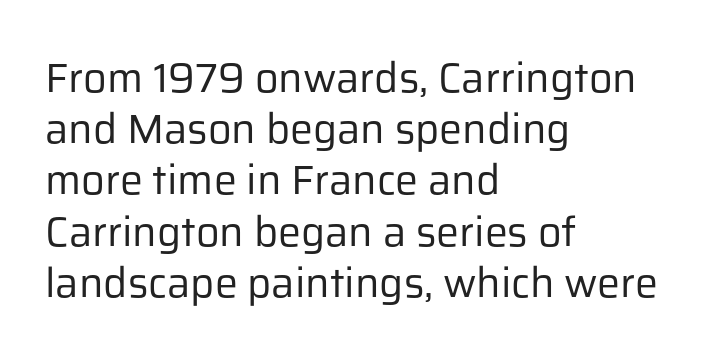
Spacing verdict: proportional, widths tailored to each character. No italicization has been applied; the sample stays upright. The zone under the glyphs is completely vacant. Compared with a typical body face, this is equally light or lighter still. The type family on display is of the sans-serif kind.
